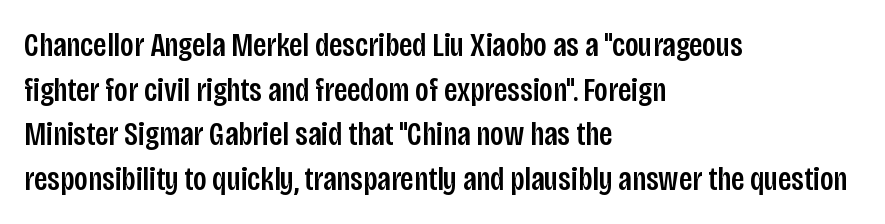
{"serif": "no", "italic": "no", "width": "condensed", "stroke_contrast": "low", "x_height": "large", "monospaced": "no", "underline": "no", "align": "left", "line_spacing": "normal", "line_spacing_ratio": 1.31, "letter_spacing": "normal", "letter_spacing_em": 0.0, "glyph_px": 34}
